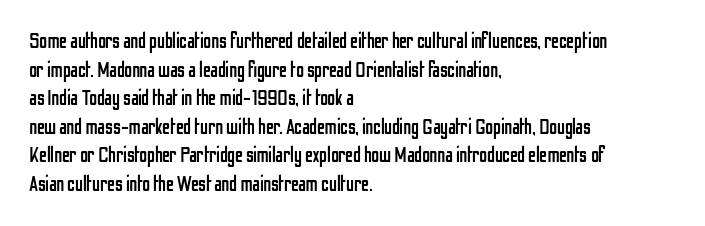
Q: Is the text bold? A: No.
Q: Is the text italic (slanted)? A: No, it is upright.
Q: Is the text underlined? A: No.
Q: How is the paragraph aligned? A: Left-aligned.
Q: Is the spacing between letters normal or unusually wide? A: Normal.
Q: Is the spacing between lines tight, normal or loose? A: Normal.
